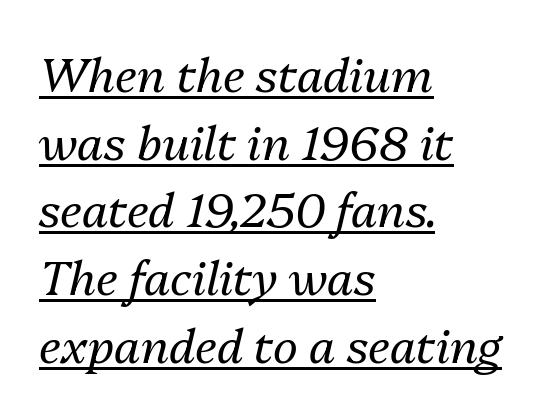
{"italic": "yes", "lean": "right", "slant_degrees": 13, "bold": "no", "weight": "regular", "width": "normal", "stroke_contrast": "medium", "x_height": "medium", "monospaced": "no", "underline": "yes", "align": "left", "line_spacing": "normal", "line_spacing_ratio": 1.44, "letter_spacing": "normal", "letter_spacing_em": 0.0, "glyph_px": 47}
